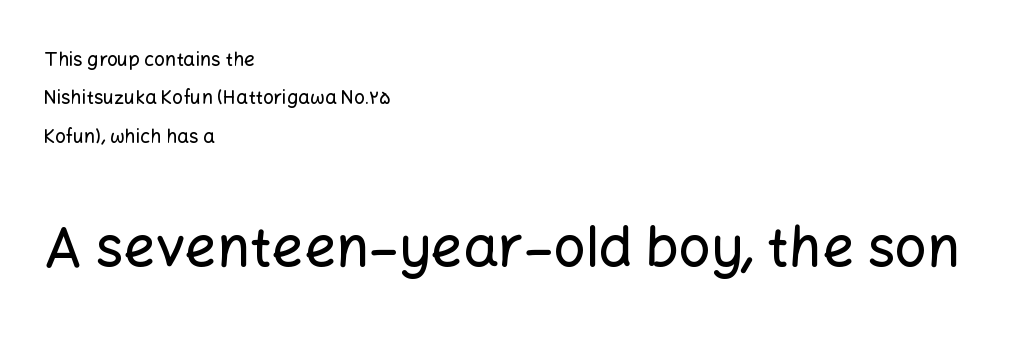
{"serif": "no", "italic": "no", "width": "normal", "stroke_contrast": "low", "x_height": "medium", "monospaced": "no", "underline": "no", "align": "left", "line_spacing": "loose", "line_spacing_ratio": 2.02, "letter_spacing": "normal", "letter_spacing_em": 0.0, "larger_block": "second", "size_ratio": 2.95, "glyph_px": 56}
